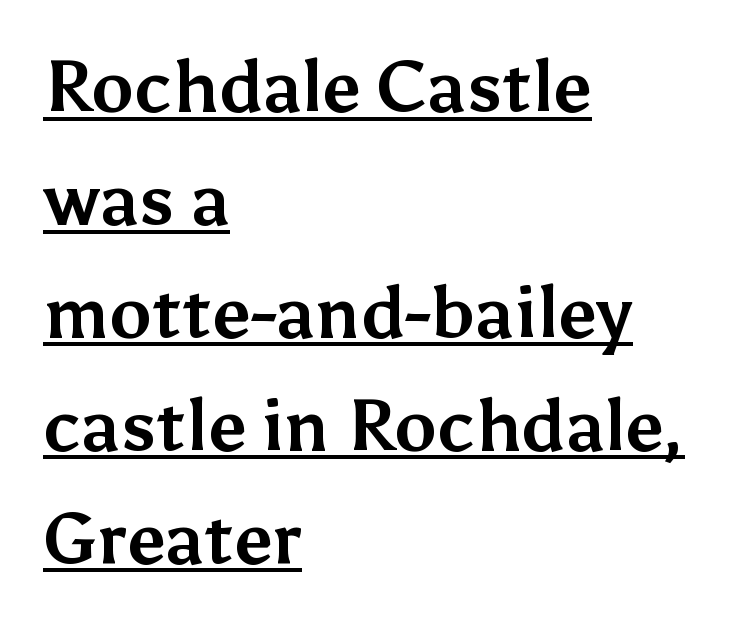
{"serif": "no", "italic": "no", "bold": "yes", "weight": "bold", "width": "normal", "stroke_contrast": "medium", "x_height": "medium", "monospaced": "no", "underline": "yes", "align": "left", "line_spacing": "normal", "line_spacing_ratio": 1.59, "letter_spacing": "normal", "letter_spacing_em": 0.0, "glyph_px": 71}
